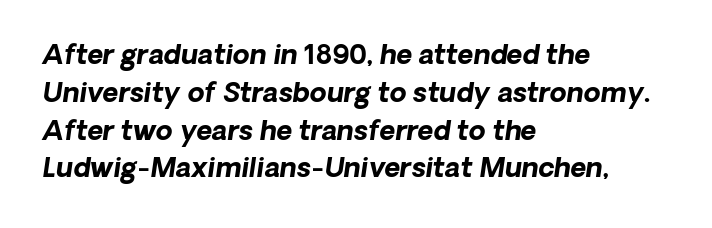
The image shows 27 px bold type, italic (leaning right); set left-aligned, normal line spacing (1.4x), normal letter spacing, not underlined.
